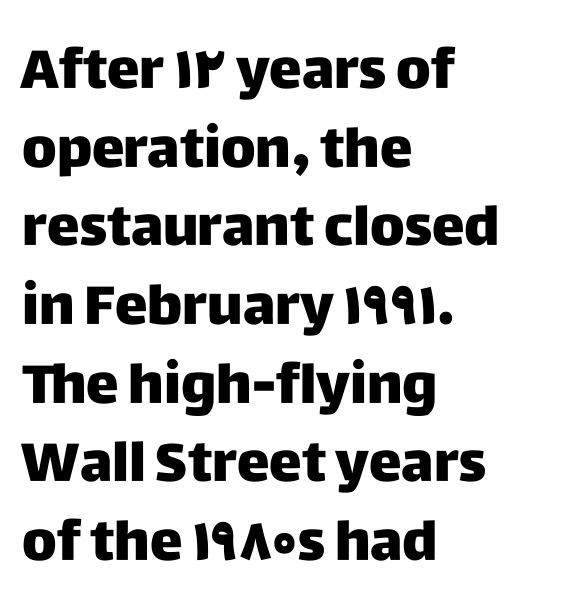
The image shows 55 px sans-serif type, upright; set left-aligned, normal line spacing (1.43x), normal letter spacing, not underlined; low stroke contrast and a large x-height.
